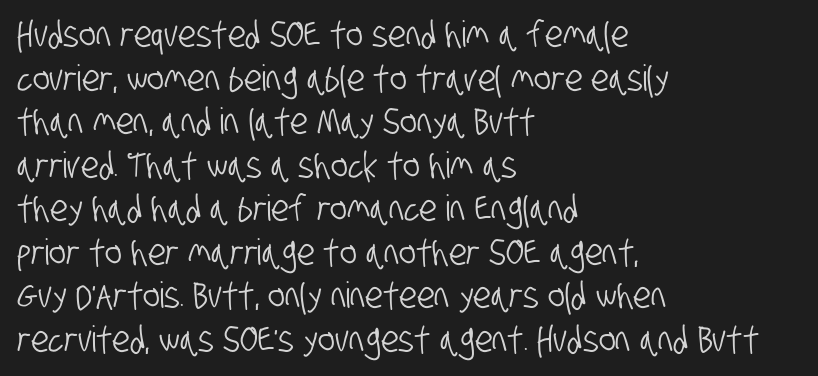
{"serif": "no", "width": "condensed", "stroke_contrast": "low", "x_height": "large", "monospaced": "no", "underline": "no", "align": "left", "line_spacing_ratio": 1.21, "letter_spacing": "normal", "letter_spacing_em": 0.0, "glyph_px": 36}
